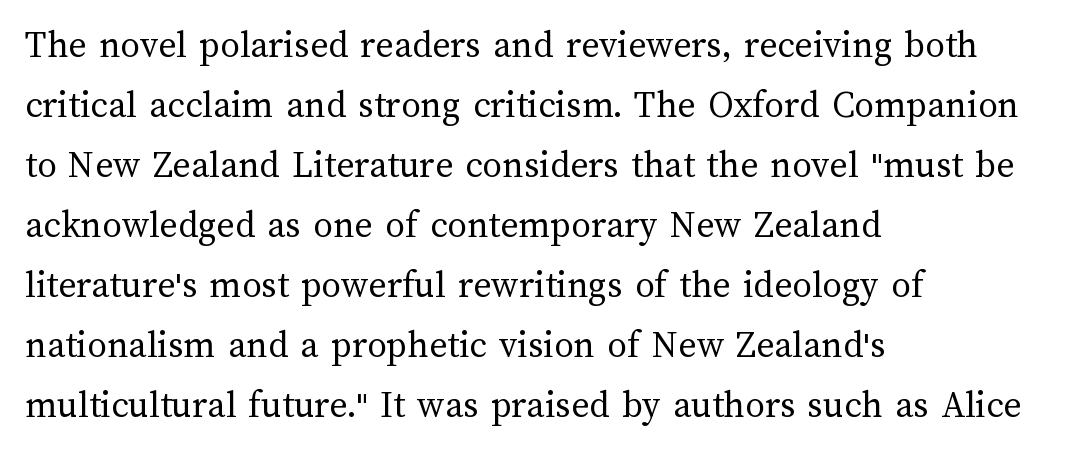
Q: Is the text bold? A: No.
Q: Is the text italic (slanted)? A: No, it is upright.
Q: Is the text underlined? A: No.
Q: How is the paragraph aligned? A: Left-aligned.
Q: Is the spacing between letters normal or unusually wide? A: Normal.
Q: Is the spacing between lines tight, normal or loose? A: Normal.
Q: Width (condensed, normal, or wide)? A: Normal.
Q: Stroke contrast? A: Medium.
Q: x-height? A: Medium.
Q: Monospaced? A: No.
